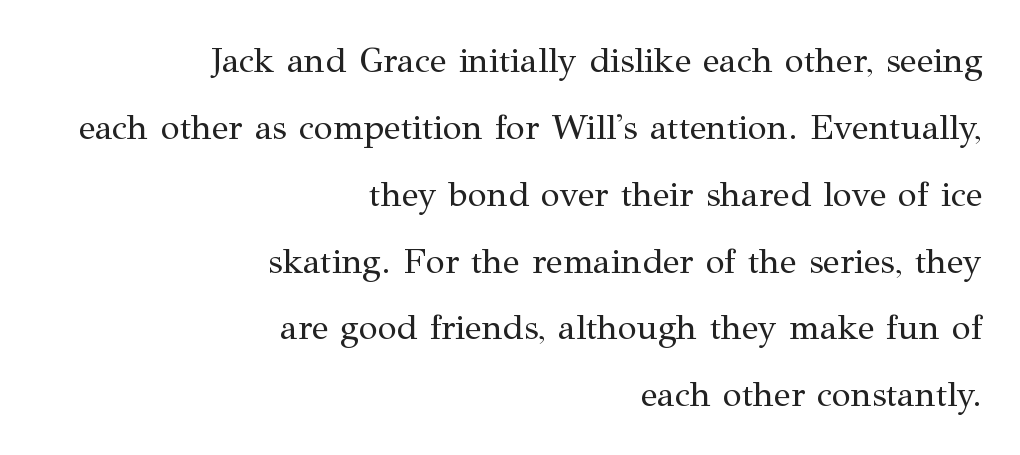
The image shows 35 px regular-weight serif type, upright; set right-aligned, loose line spacing (1.91x), normal letter spacing, not underlined; medium stroke contrast and a medium x-height.
